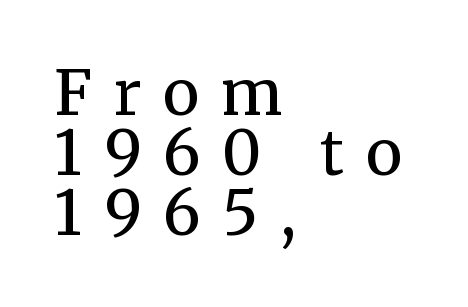
The image shows 62 px regular-weight serif type, upright; set left-aligned, tight line spacing (0.97x), unusually wide letter spacing (+0.35 em), not underlined; medium stroke contrast and a medium x-height.
